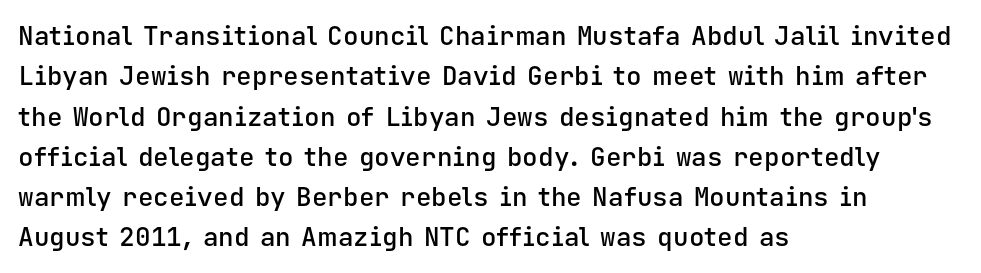
The image shows 26 px text type, upright; set left-aligned, normal line spacing (1.55x), normal letter spacing, not underlined.
